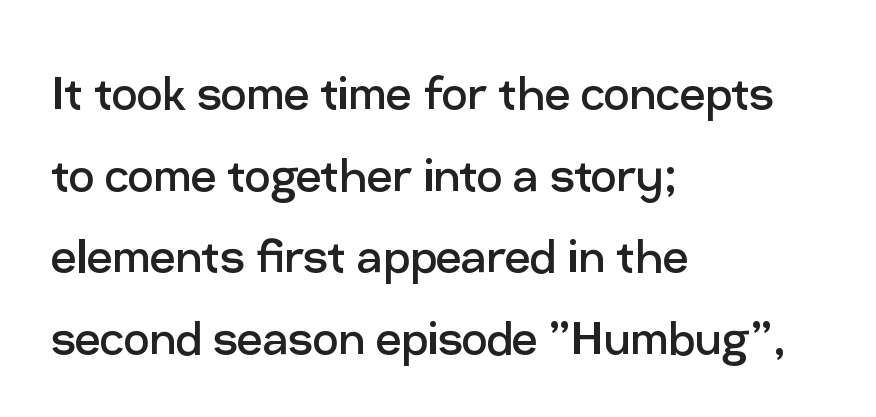
The image shows 57 px regular-weight sans-serif type, upright; set left-aligned, normal line spacing (1.43x), normal letter spacing, not underlined; low stroke contrast and a medium x-height.
